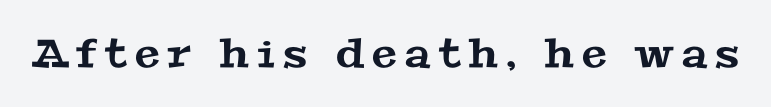
The image shows 40 px wide serif type; set unusually wide letter spacing (+0.21 em), not underlined; medium stroke contrast and a medium x-height.
